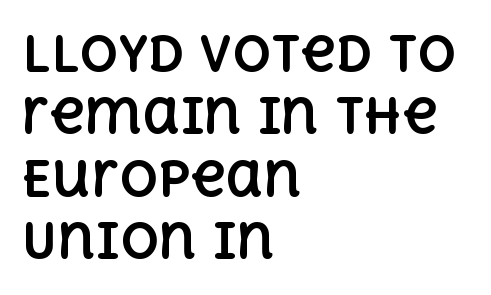
Q: Is the text bold? A: Yes.
Q: Is the text italic (slanted)? A: No, it is upright.
Q: Is the text underlined? A: No.
Q: How is the paragraph aligned? A: Left-aligned.
Q: Is the spacing between letters normal or unusually wide? A: Normal.
Q: Is the spacing between lines tight, normal or loose? A: Normal.
Q: Width (condensed, normal, or wide)? A: Normal.
Q: x-height? A: Large.
Q: Monospaced? A: No.
